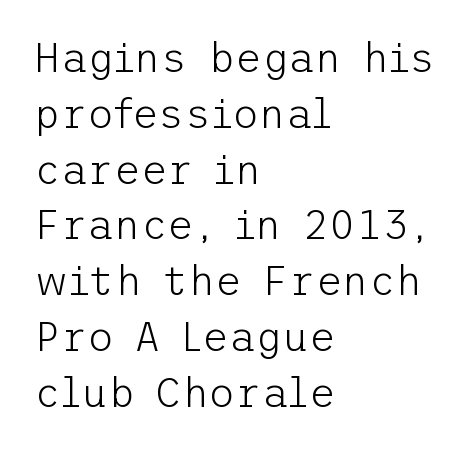
Q: Is the text bold? A: No.
Q: Is the text italic (slanted)? A: No, it is upright.
Q: Is the typeface a serif or a sans-serif typeface? A: Sans-serif.
Q: Is the text underlined? A: No.
Q: How is the paragraph aligned? A: Left-aligned.
Q: Is the spacing between letters normal or unusually wide? A: Normal.
Q: Is the spacing between lines tight, normal or loose? A: Normal.
Q: Width (condensed, normal, or wide)? A: Normal.
Q: Stroke contrast? A: Low.
Q: x-height? A: Medium.
